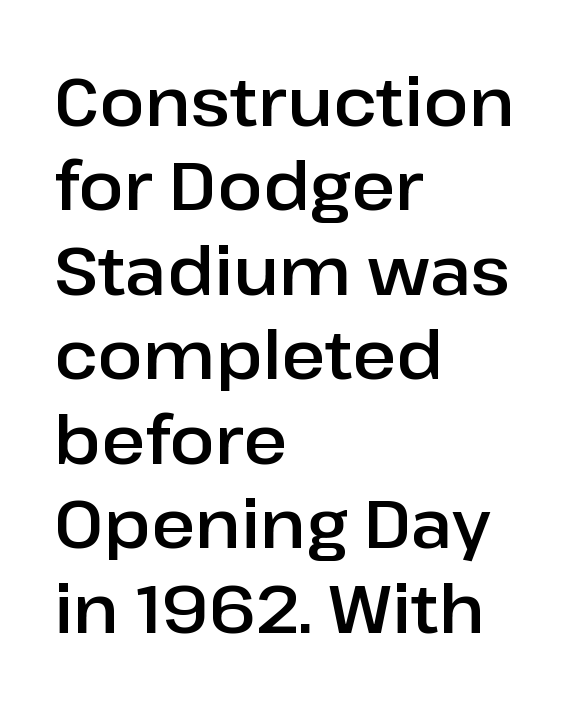
The image shows 67 px sans-serif type, upright; set left-aligned, normal line spacing (1.26x), normal letter spacing, not underlined; low stroke contrast and a medium x-height.
